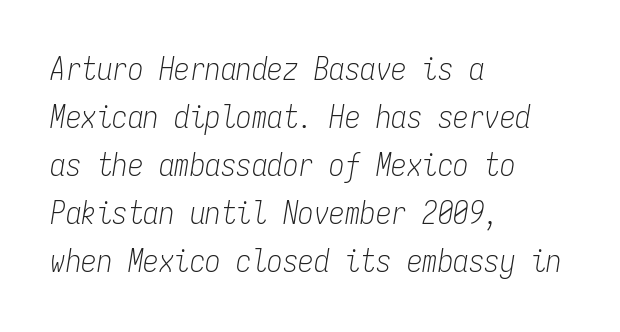
Q: Is the text bold? A: No.
Q: Is the text italic (slanted)? A: Yes, it leans right by about 9 degrees.
Q: Is the text underlined? A: No.
Q: How is the paragraph aligned? A: Left-aligned.
Q: Is the spacing between letters normal or unusually wide? A: Normal.
Q: Is the spacing between lines tight, normal or loose? A: Normal.
Q: Width (condensed, normal, or wide)? A: Condensed.
Q: Stroke contrast? A: Low.
Q: x-height? A: Medium.
Q: Monospaced? A: Yes.
